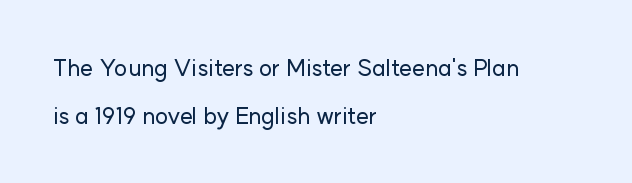
Students, observe: this is what heavily led, spacious text looks like. Alignment: flush left. The horizontal fit of the characters is conventional and even. The typography opts for an upright posture over an oblique one. Descenders are the only things crossing below the line.
